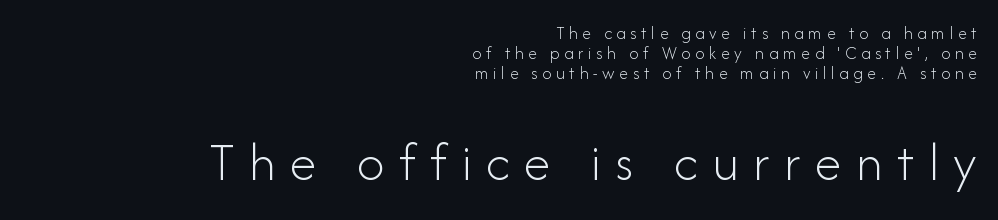
Q: Is the text bold? A: No.
Q: Is the text italic (slanted)? A: No, it is upright.
Q: Is the typeface a serif or a sans-serif typeface? A: Sans-serif.
Q: Is the text underlined? A: No.
Q: How is the paragraph aligned? A: Right-aligned.
Q: Is the spacing between letters normal or unusually wide? A: Unusually wide.
Q: Is the spacing between lines tight, normal or loose? A: Tight.
Q: Which block of text is set in a larger size, the first (top) or the second (bottom)? A: The second (bottom) one.
Q: Width (condensed, normal, or wide)? A: Normal.
Q: Stroke contrast? A: Low.
Q: x-height? A: Small.
Q: Monospaced? A: No.
